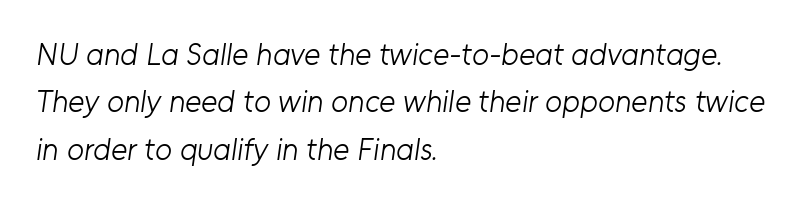
Q: Is the text bold? A: No.
Q: Is the typeface a serif or a sans-serif typeface? A: Sans-serif.
Q: Is the text underlined? A: No.
Q: How is the paragraph aligned? A: Left-aligned.
Q: Is the spacing between letters normal or unusually wide? A: Normal.
Q: Is the spacing between lines tight, normal or loose? A: Normal.
Q: Width (condensed, normal, or wide)? A: Normal.
Q: Stroke contrast? A: Low.
Q: x-height? A: Medium.
Q: Monospaced? A: No.
